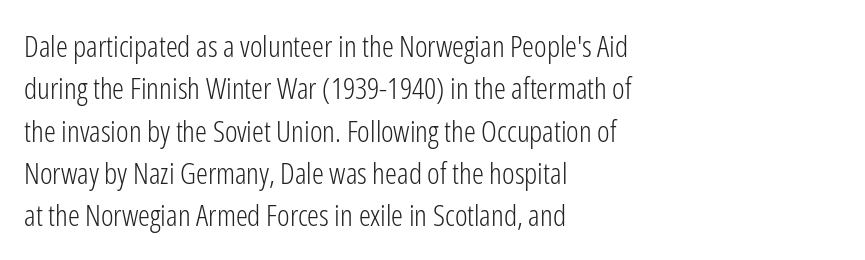
Decoration check: the copy has no underline. It's the straight-up-and-down kind of type. The font sits on the lighter half of the weight spectrum, regular included. A normal amount of white space separates one row of letters from the next. The text block is weighted toward the left margin, trailing off unevenly rightward.
